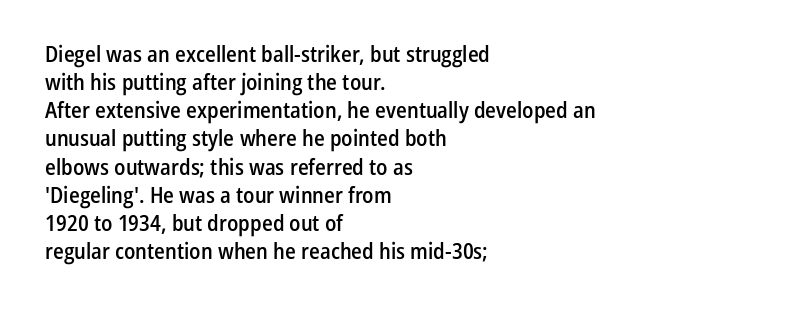
Q: Is the text bold? A: Semi-bold.
Q: Is the text italic (slanted)? A: No, it is upright.
Q: Is the text underlined? A: No.
Q: How is the paragraph aligned? A: Left-aligned.
Q: Is the spacing between letters normal or unusually wide? A: Normal.
Q: Is the spacing between lines tight, normal or loose? A: Normal.
